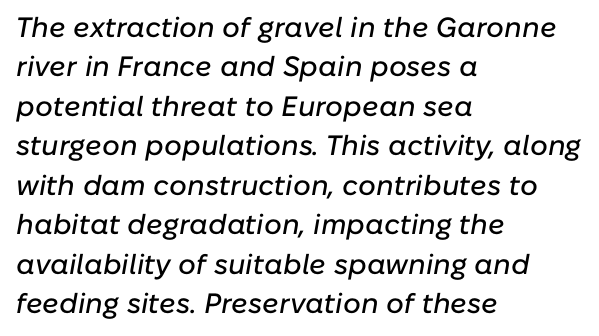
Q: Is the text italic (slanted)? A: Yes, it leans right by about 10 degrees.
Q: Is the text underlined? A: No.
Q: How is the paragraph aligned? A: Left-aligned.
Q: Is the spacing between letters normal or unusually wide? A: Normal.
Q: Is the spacing between lines tight, normal or loose? A: Normal.
Q: Width (condensed, normal, or wide)? A: Normal.
Q: Stroke contrast? A: Low.
Q: x-height? A: Medium.
Q: Monospaced? A: No.
